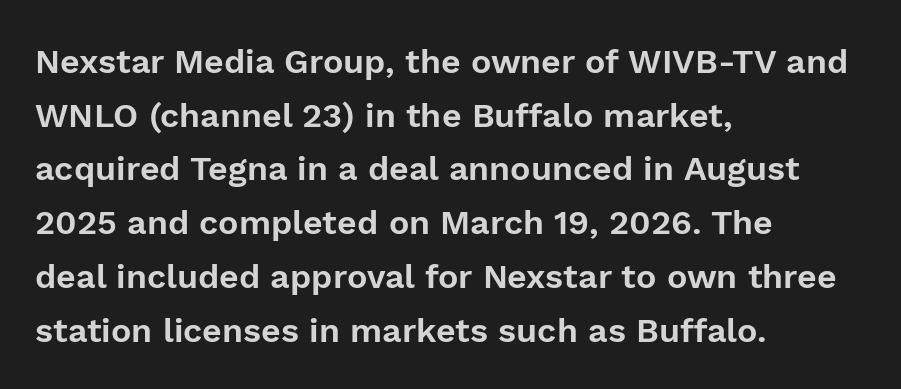
{"serif": "no", "italic": "no", "width": "normal", "stroke_contrast": "low", "x_height": "medium", "monospaced": "no", "underline": "no", "align": "left", "line_spacing": "normal", "line_spacing_ratio": 1.58, "letter_spacing": "normal", "letter_spacing_em": 0.0, "glyph_px": 34}
